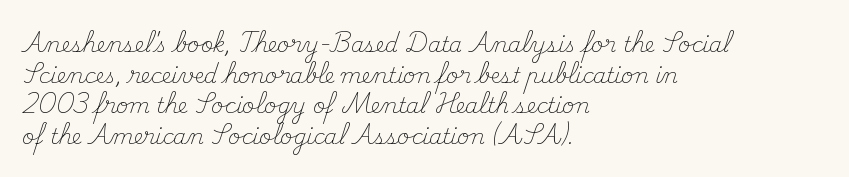
{"bold": "no", "underline": "no", "align": "left", "line_spacing": "normal", "line_spacing_ratio": 1.46, "letter_spacing": "normal", "letter_spacing_em": 0.0, "glyph_px": 21}
